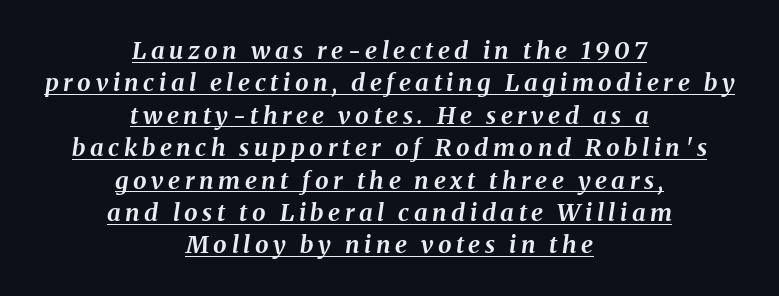
Alignment: centered. The typography opts for an oblique posture over an upright one. Evenly set lines give the paragraph a standard silhouette. Underlining? Definitely there. The passage shown is emphatically bold.
